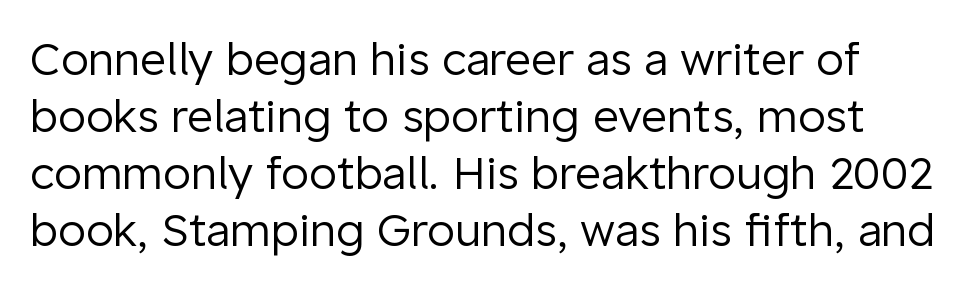
The image shows 45 px regular-weight sans-serif type, upright; set normal line spacing (1.27x), normal letter spacing, not underlined; low stroke contrast and a medium x-height.
